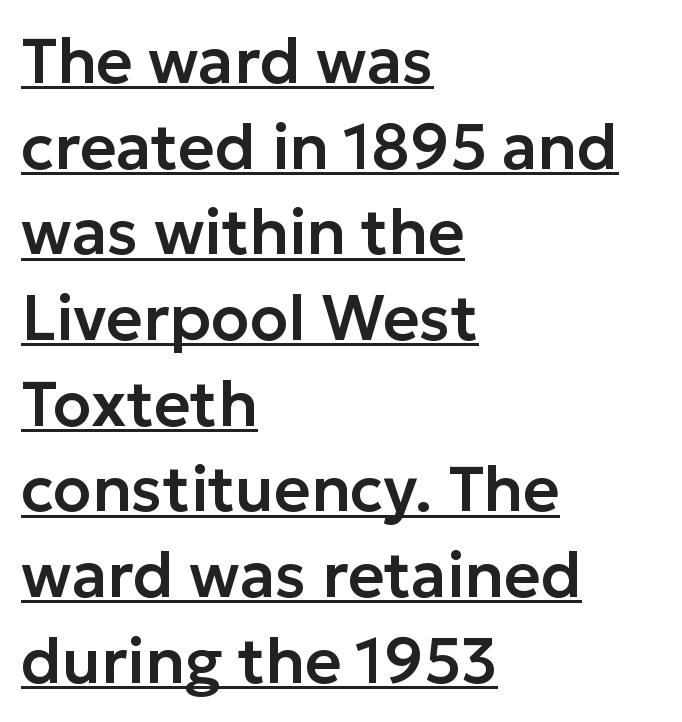
{"serif": "no", "italic": "no", "width": "normal", "stroke_contrast": "low", "x_height": "medium", "monospaced": "no", "underline": "yes", "align": "left", "line_spacing": "normal", "line_spacing_ratio": 1.36, "letter_spacing": "normal", "letter_spacing_em": 0.0, "glyph_px": 63}
